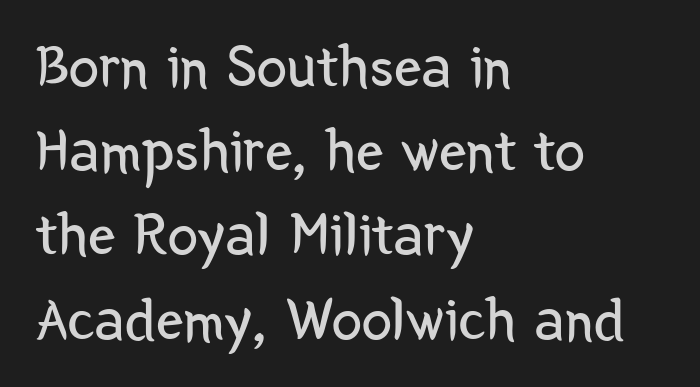
The image shows 61 px regular-weight, condensed sans-serif type, upright; set left-aligned, normal line spacing (1.38x), normal letter spacing, not underlined; low stroke contrast and a medium x-height.
